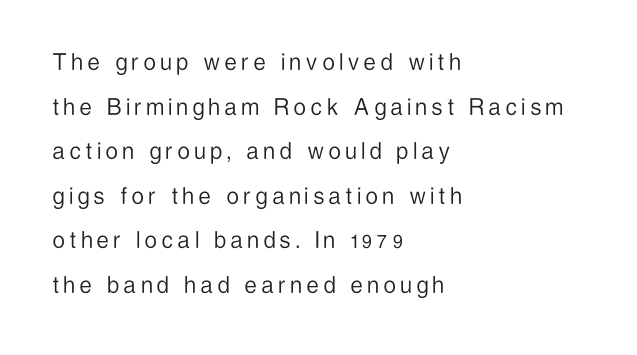
The image shows 27 px text type, upright; set left-aligned, normal line spacing (1.65x), not underlined.
